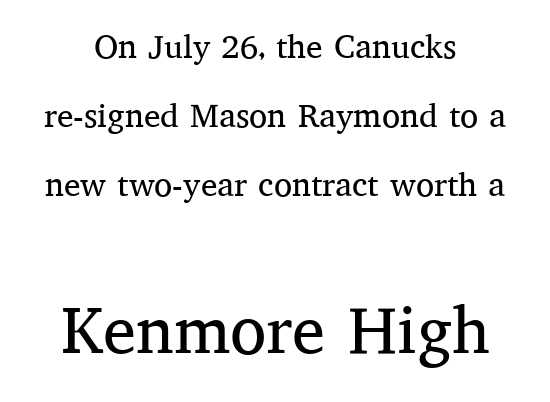
Honestly, the rows look like they've been pulled way apart. Students, note that the glyphs here touch the page at normal intervals. Think of a printed novel: that variable character pitch is what you see here. The more generous point size was reserved for the lower chunk.
